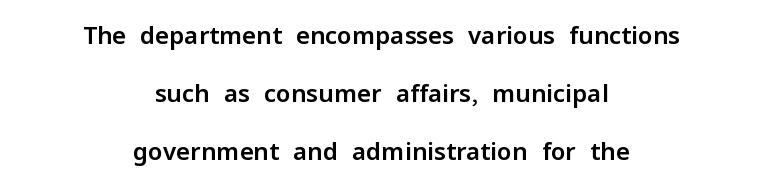
The image shows 24 px text type, upright; set centered, loose line spacing (2.42x), normal letter spacing, not underlined.
